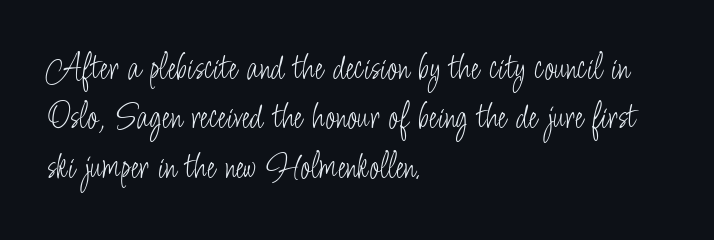
{"serif": "no", "bold": "no", "weight": "light", "width": "condensed", "stroke_contrast": "low", "x_height": "small", "monospaced": "no", "underline": "no", "align": "left", "line_spacing": "normal", "line_spacing_ratio": 1.3, "letter_spacing": "normal", "letter_spacing_em": 0.0, "glyph_px": 38}
